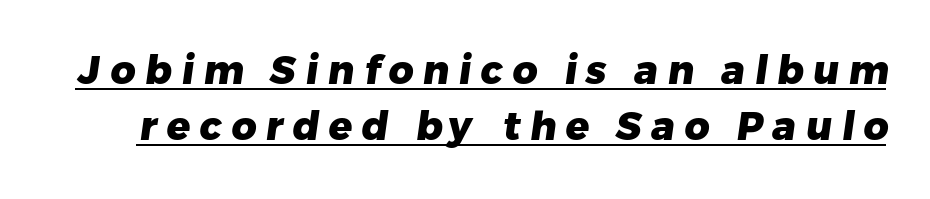
The image shows 39 px heavy sans-serif type; set normal line spacing (1.44x), unusually wide letter spacing (+0.24 em), underlined; low stroke contrast and a medium x-height.
